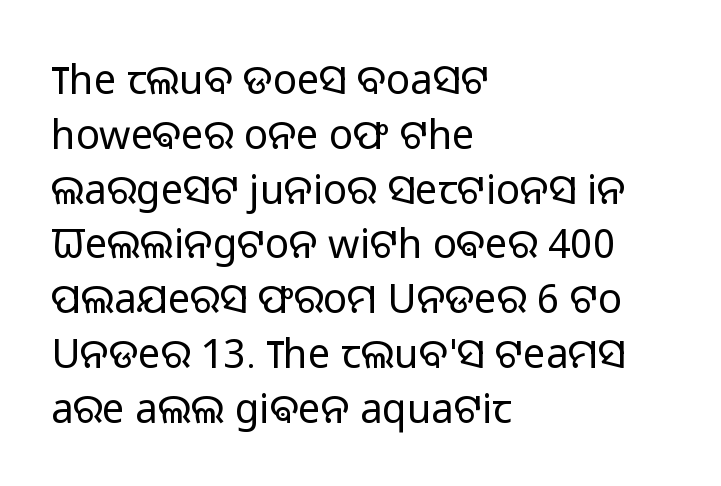
Upright lettering throughout. Unmarked baselines from the first word to the last. Is this a fixed-width face? No — the glyphs have proportional, varying widths. The type is set solid horizontally, with unmodified tracking.
